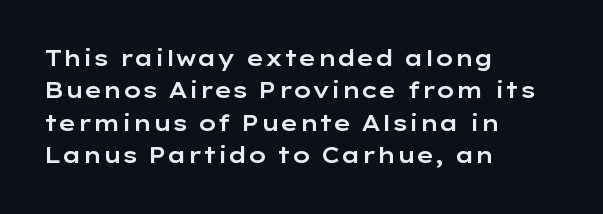
{"italic": "no", "underline": "no", "align": "left", "line_spacing": "normal", "line_spacing_ratio": 1.47, "letter_spacing": "normal", "letter_spacing_em": 0.0, "glyph_px": 22}
